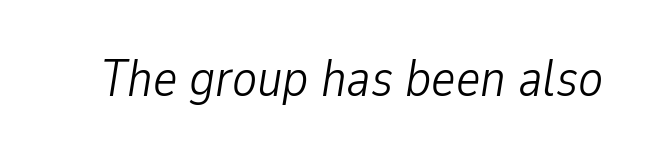
The image shows 52 px light, condensed type, italic (leaning right); set normal letter spacing, not underlined; low stroke contrast and a medium x-height.
